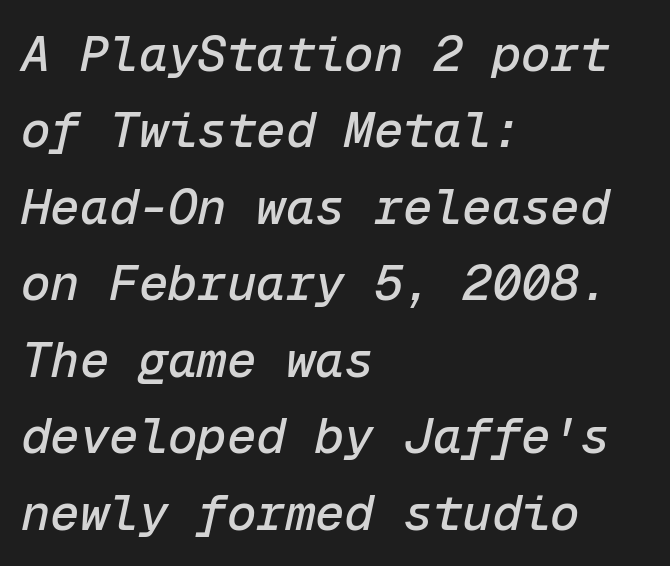
Looks like terminal output: every glyph gets an equal slot. If you drew a ruler down the left edge, every line would touch it. This sample uses plain, unmodified letter spacing. The text carries the slant typical of an italic or oblique font. The glyphs are unaccompanied by any horizontal stroke below them. The rendering uses a moderate line-height, typical for paragraphs.
